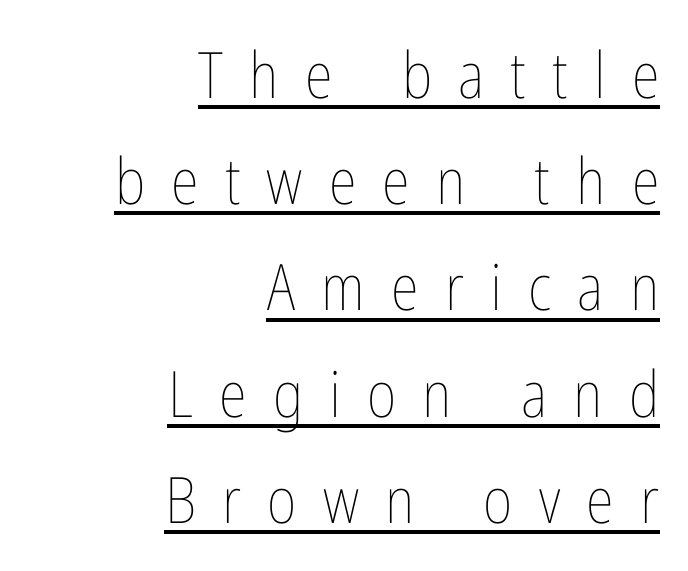
The image shows 64 px thin, condensed type, upright; set right-aligned, normal line spacing (1.66x), unusually wide letter spacing (+0.41 em), underlined; low stroke contrast and a medium x-height.
